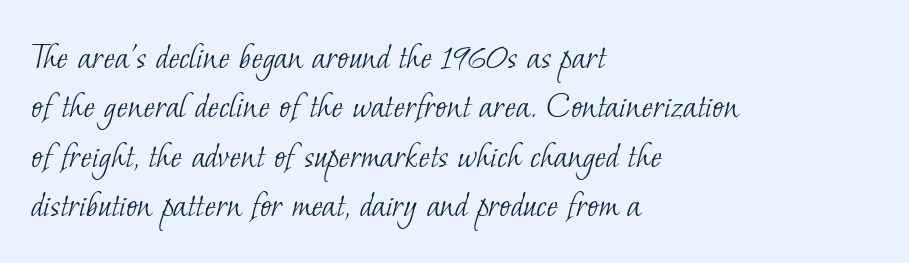
The characters display serif detailing at their extremities. Glyph-to-glyph distance matches everyday printed text. The weight would be labelled regular, book, light, or lighter still. The face used here is proportionally spaced, like ordinary book or web type. This block has exactly the height ordinary leading produces. Letters rest on an invisible, unmarked baseline.
